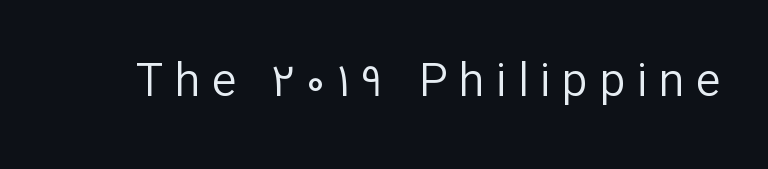
The letters look calm and open, with moderate or lighter stems. These lines are rendered in a variable-pitch font. I'd call this a sans setting — the letters go barefoot. Honestly, the letter spacing is so wide it's the main thing you notice. Nobody drew a line under any word here. The letters stand straight up with perfectly vertical stems.
